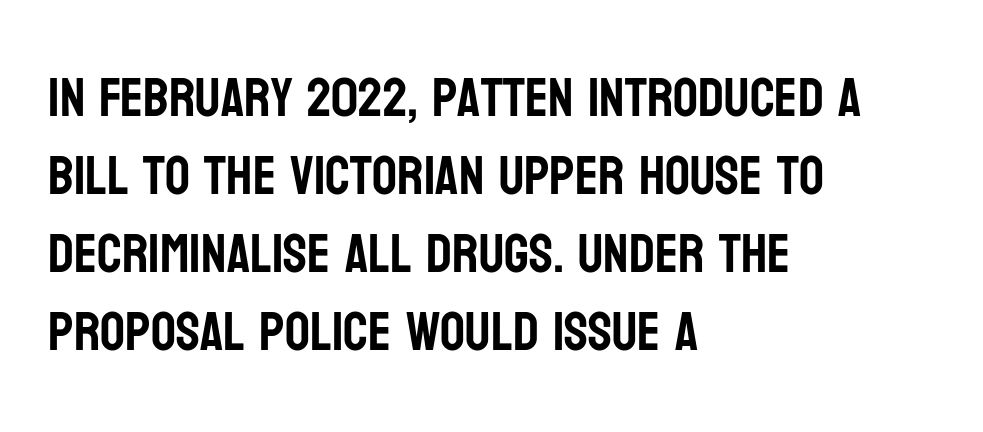
The image shows 55 px condensed sans-serif type, upright; set left-aligned, normal line spacing (1.42x), normal letter spacing, not underlined; low stroke contrast and a large x-height.
